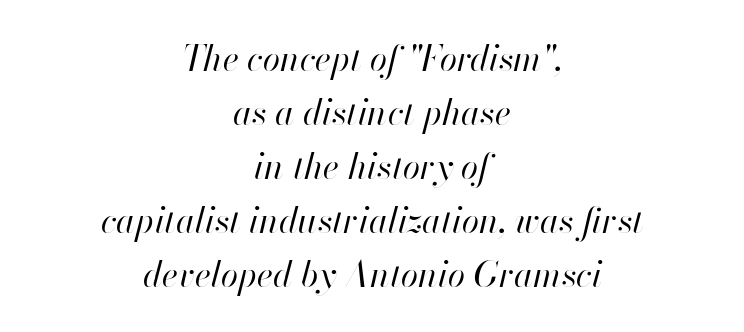
The image shows 35 px regular-weight type, italic (leaning right); set centered, normal line spacing (1.54x), normal letter spacing, not underlined; high stroke contrast and a small x-height.
